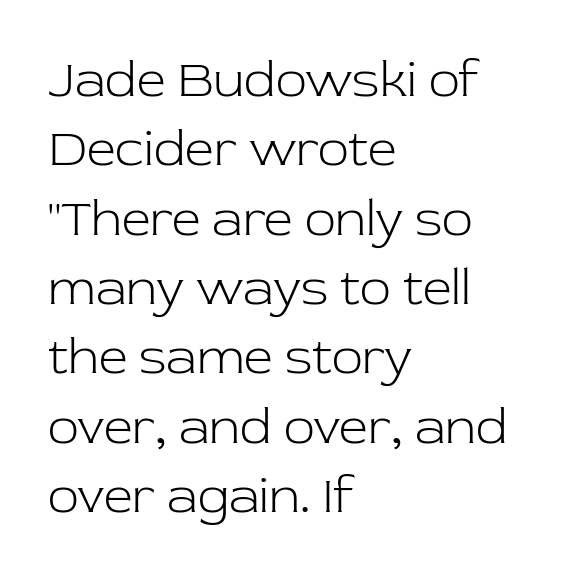
The horizontal fit of the characters is conventional and even. The lettering stays uniformly vertical, giving the passage a roman look. This reads as an unemphasized weight, regular at the heaviest. Regarding leading, the lines here are spaced in the standard way. Type without underlining. The ragged edge is on the right, which tells us the setting is flush left.
